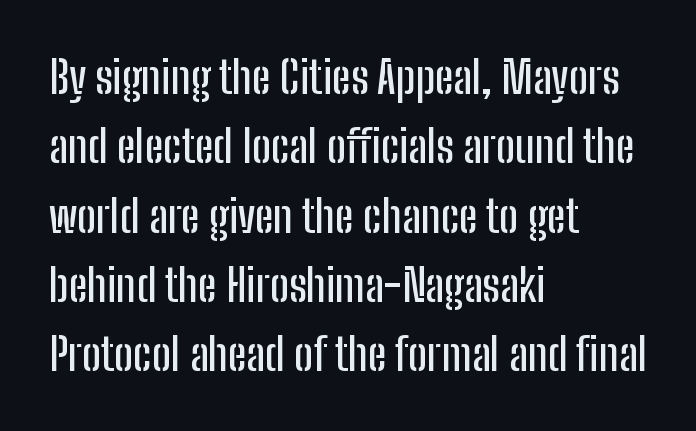
Q: Is the text italic (slanted)? A: No, it is upright.
Q: Is the typeface a serif or a sans-serif typeface? A: Sans-serif.
Q: Is the text underlined? A: No.
Q: How is the paragraph aligned? A: Left-aligned.
Q: Is the spacing between letters normal or unusually wide? A: Normal.
Q: Is the spacing between lines tight, normal or loose? A: Normal.
Q: Width (condensed, normal, or wide)? A: Condensed.
Q: Stroke contrast? A: Low.
Q: x-height? A: Medium.
Q: Monospaced? A: No.
